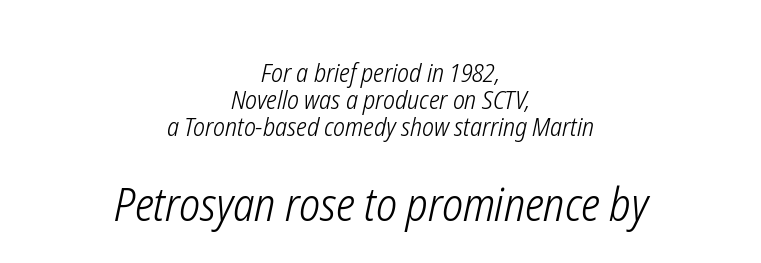
Look at the tracking — it's just the regular setting, nothing added. The typeface has the unassuming heft of standard copy or less. The passage shown begins with its smaller block and ends with its larger one. Looking at the ascenders, they clearly lean.
